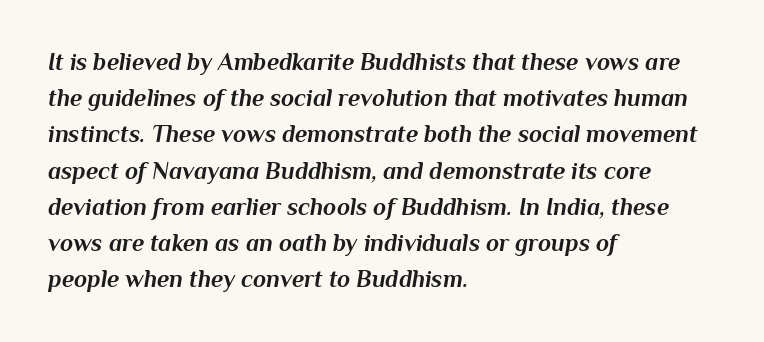
The image shows 24 px bold type, italic (leaning right); set left-aligned, normal line spacing (1.51x), normal letter spacing, not underlined.
